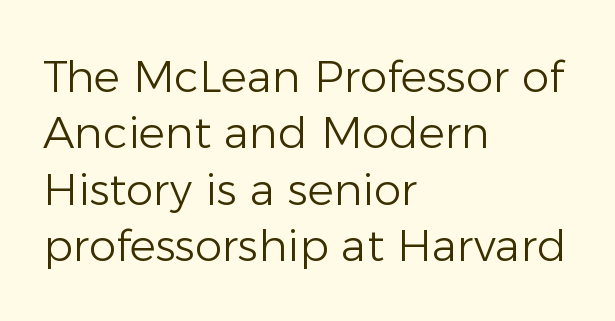
This block has exactly the height ordinary leading produces. The font is comparable to plain body text, perhaps lighter. Quick note: not italic, upright. What stands out about the letter spacing? Nothing — it is the standard amount.
